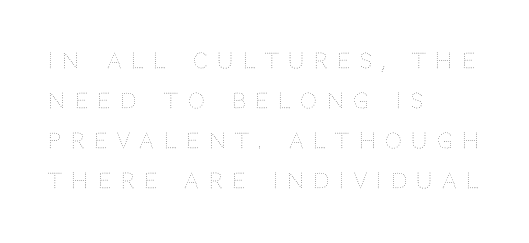
Q: Is the text bold? A: No.
Q: Is the text italic (slanted)? A: No, it is upright.
Q: Is the text underlined? A: No.
Q: How is the paragraph aligned? A: Left-aligned.
Q: Is the spacing between letters normal or unusually wide? A: Unusually wide.
Q: Is the spacing between lines tight, normal or loose? A: Loose.
